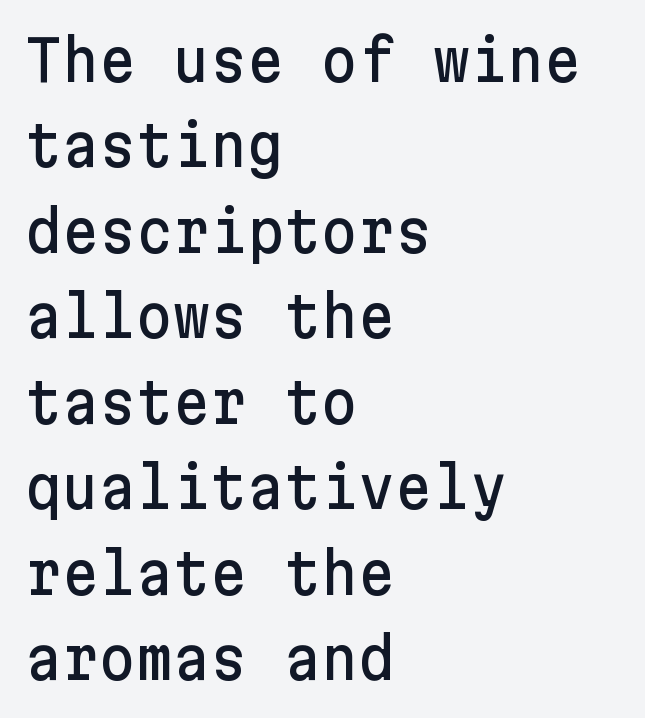
{"serif": "no", "italic": "no", "width": "normal", "stroke_contrast": "low", "x_height": "medium", "underline": "no", "align": "left", "line_spacing": "normal", "line_spacing_ratio": 1.5, "letter_spacing": "normal", "letter_spacing_em": 0.0, "glyph_px": 57}
